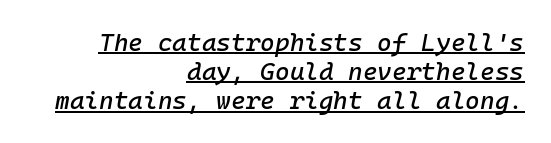
The image shows 25 px text type, italic (leaning right); set right-aligned, line spacing 1.17x, normal letter spacing, underlined.
